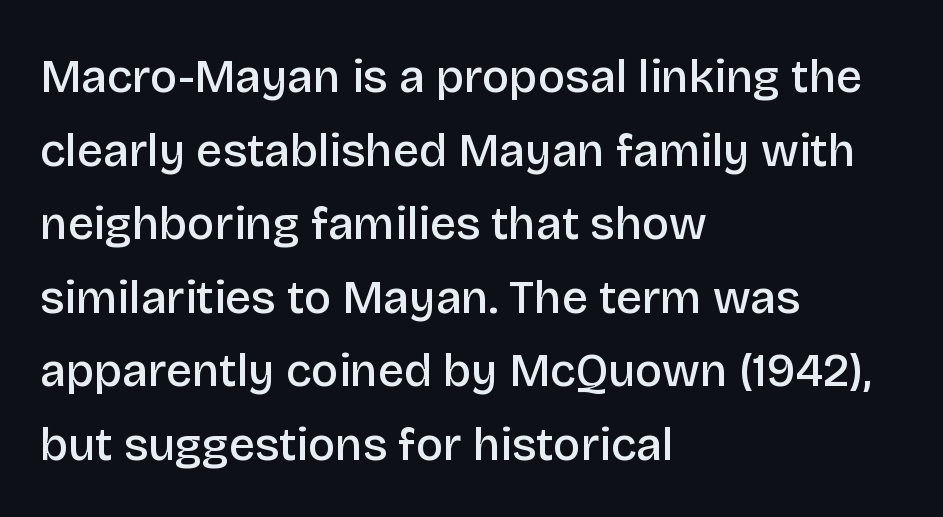
{"serif": "no", "italic": "no", "bold": "semi", "weight": "semibold", "width": "normal", "stroke_contrast": "low", "x_height": "large", "monospaced": "no", "underline": "no", "align": "left", "line_spacing": "normal", "line_spacing_ratio": 1.6, "letter_spacing": "normal", "letter_spacing_em": 0.0, "glyph_px": 46}
